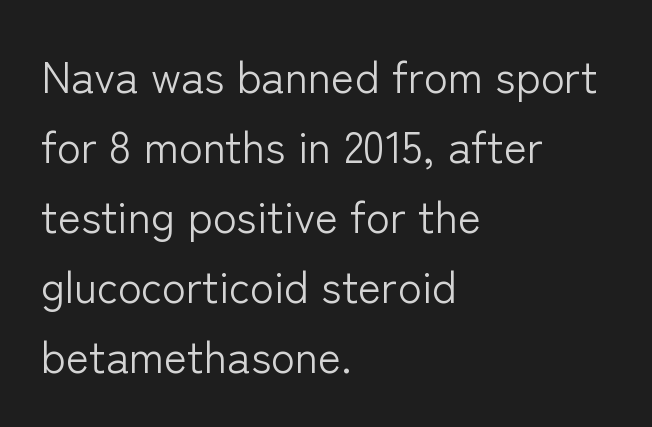
The image shows 44 px light sans-serif type, upright; set left-aligned, normal line spacing (1.59x), normal letter spacing, not underlined; low stroke contrast and a medium x-height.
